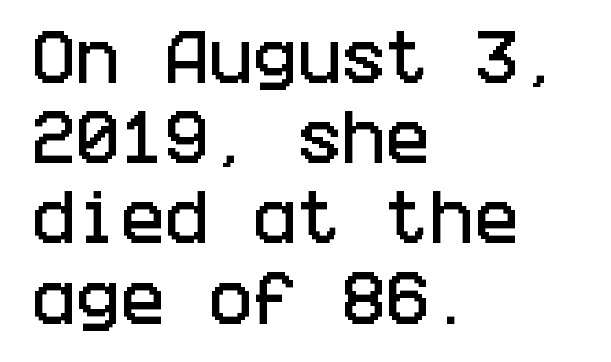
Q: Is the text italic (slanted)? A: No, it is upright.
Q: Is the typeface a serif or a sans-serif typeface? A: Sans-serif.
Q: Is the text underlined? A: No.
Q: How is the paragraph aligned? A: Left-aligned.
Q: Is the spacing between letters normal or unusually wide? A: Normal.
Q: Is the spacing between lines tight, normal or loose? A: Normal.
Q: Width (condensed, normal, or wide)? A: Condensed.
Q: Stroke contrast? A: Low.
Q: x-height? A: Large.
